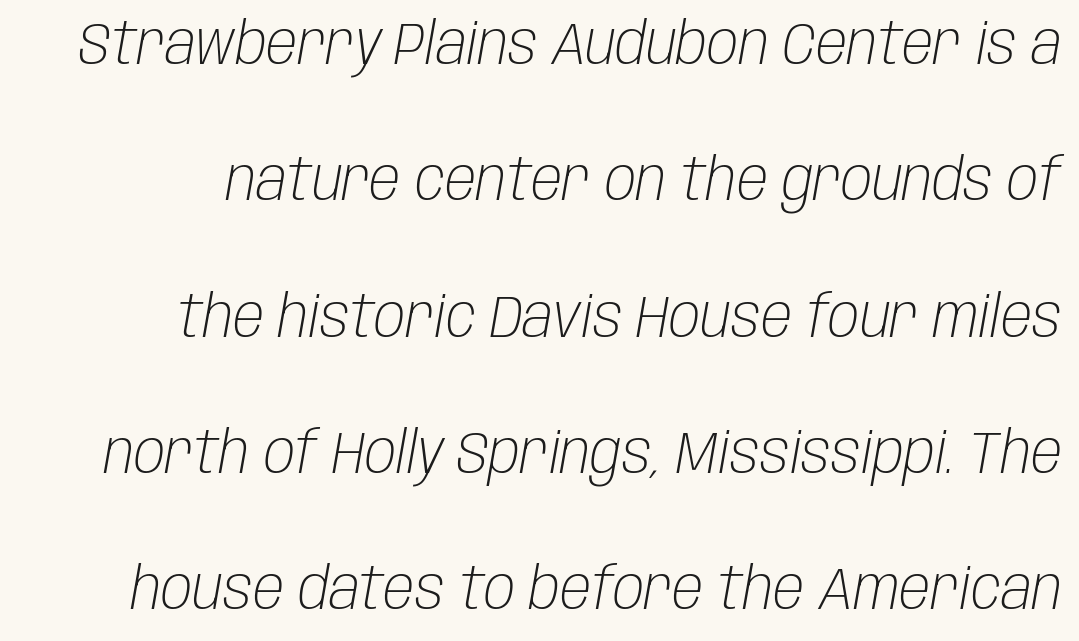
Q: Is the text bold? A: No.
Q: Is the text italic (slanted)? A: Yes, it leans right by about 10 degrees.
Q: Is the text underlined? A: No.
Q: How is the paragraph aligned? A: Right-aligned.
Q: Is the spacing between letters normal or unusually wide? A: Normal.
Q: Is the spacing between lines tight, normal or loose? A: Loose.
Q: Width (condensed, normal, or wide)? A: Condensed.
Q: Stroke contrast? A: Low.
Q: x-height? A: Large.
Q: Monospaced? A: No.
